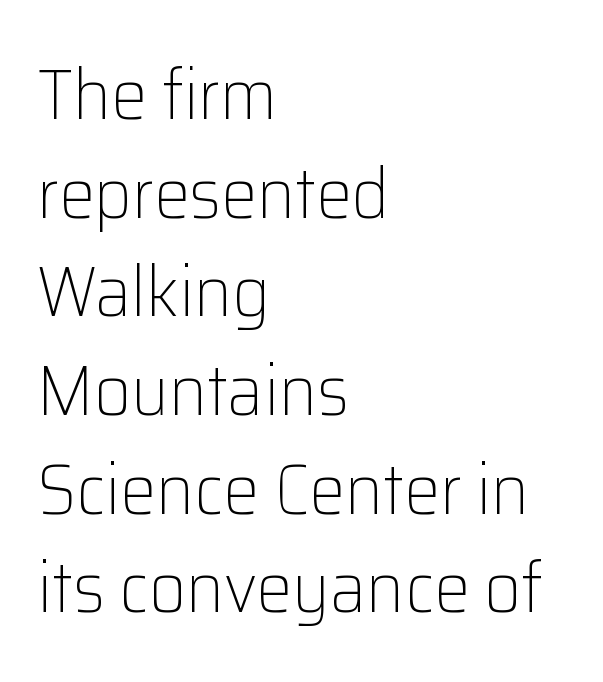
Just letters on the line, the space beneath them empty. This is not heavy type; no bold has been used. Note the varied advance widths — an 'i' is clearly narrower than an 'm'. Nothing unusual about the tracking: characters are spaced as the font intends.
